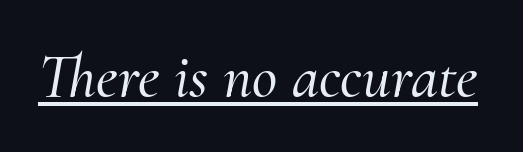
{"serif": "yes", "italic": "yes", "lean": "right", "slant_degrees": 10, "width": "normal", "stroke_contrast": "medium", "x_height": "small", "monospaced": "no", "underline": "yes", "letter_spacing": "normal", "letter_spacing_em": 0.0, "glyph_px": 62}
